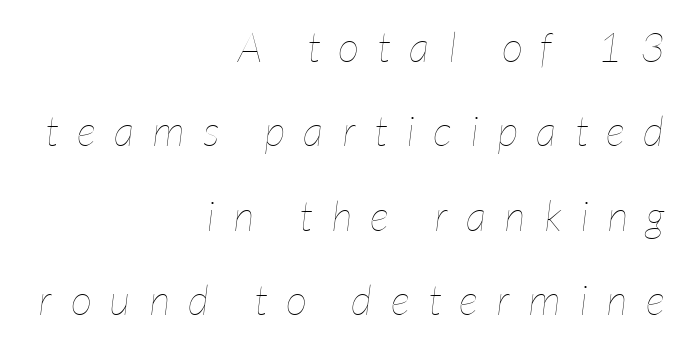
The image shows 42 px thin, condensed type, italic (leaning right); set right-aligned, loose line spacing (2.01x), unusually wide letter spacing (+0.44 em), not underlined; low stroke contrast and a medium x-height.
